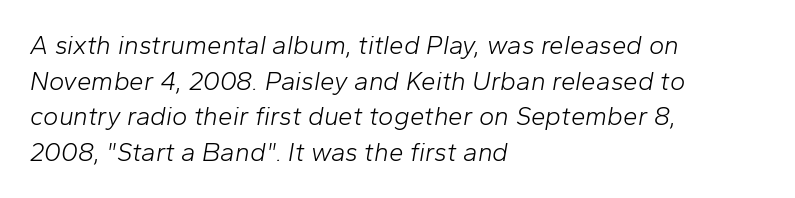
The letters look calm and open, with moderate or lighter stems. Each line starts at the same left margin while the right side varies. You could call the tracking neutral — neither tight nor loose. The string is rendered with underlining switched off. Yep, that's italic — everything's leaning.
